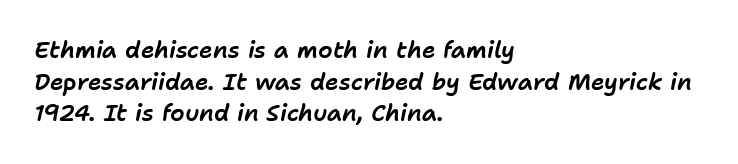
The image shows 23 px text type, italic (leaning right); set left-aligned, normal line spacing (1.37x), normal letter spacing, not underlined.
